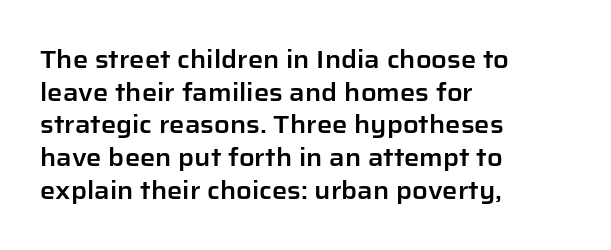
Q: Is the text italic (slanted)? A: No, it is upright.
Q: Is the text underlined? A: No.
Q: How is the paragraph aligned? A: Left-aligned.
Q: Is the spacing between letters normal or unusually wide? A: Normal.
Q: Is the spacing between lines tight, normal or loose? A: Normal.
